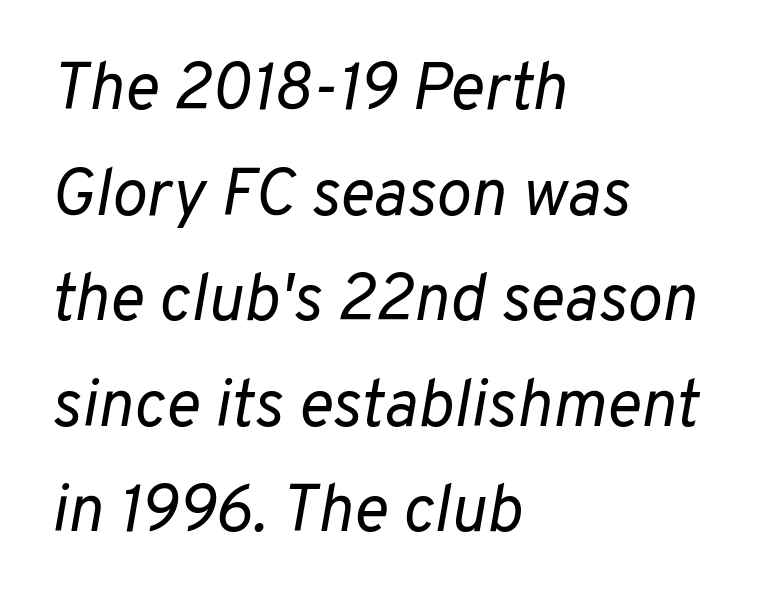
The image shows 66 px regular-weight type, italic (leaning right); set left-aligned, normal line spacing (1.6x), normal letter spacing, not underlined; low stroke contrast and a medium x-height.
